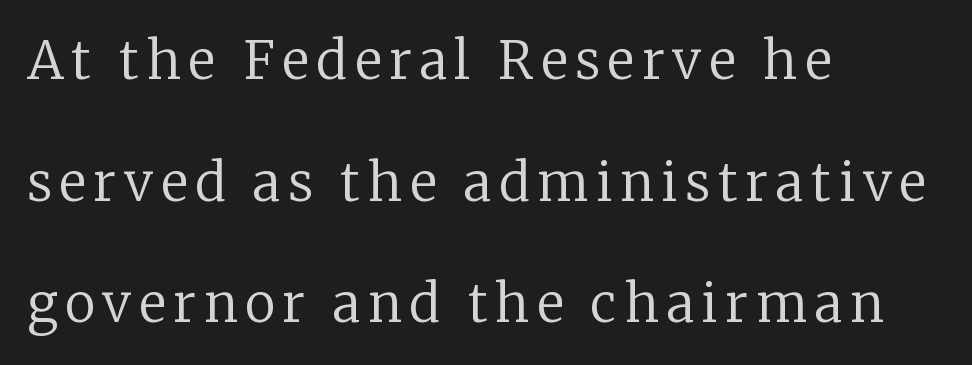
Compared with a centered layout, this one pins lines to the left instead. A typesetter would call this proportional, since set widths differ per character. How would I describe the line gaps? Wide and relaxed. Think standard paragraph weight, or any step lighter than that.
